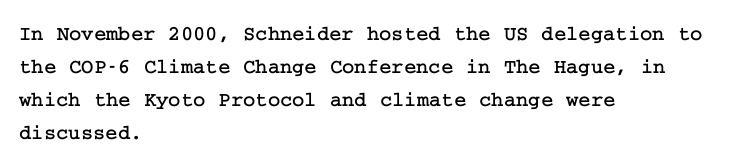
Do the letters lean? They stand straight. You could call the tracking neutral — neither tight nor loose. The passage shown is not underscored anywhere. The ragged edge is on the right, which tells us the setting is flush left. Students, observe: this is what conventionally led text looks like.
